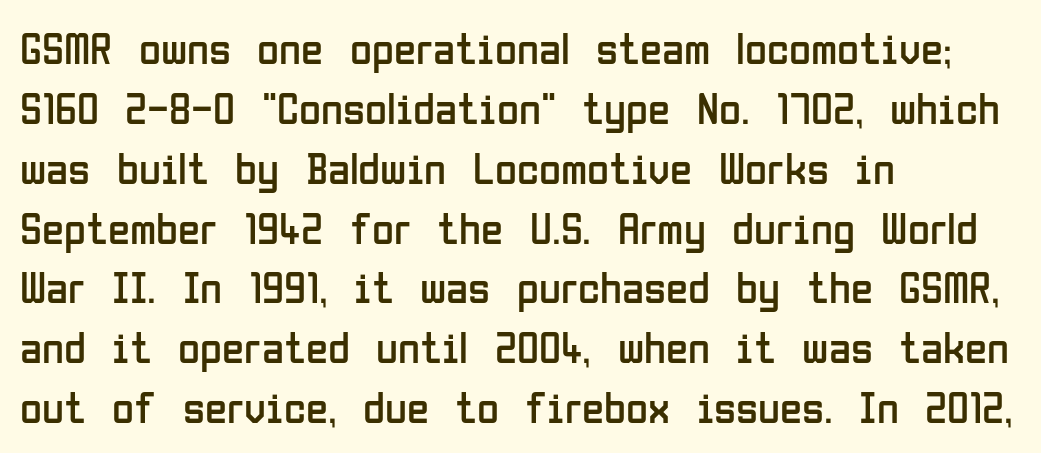
The image shows 45 px regular-weight, condensed sans-serif type, upright; set left-aligned, normal line spacing (1.33x), normal letter spacing, not underlined; low stroke contrast and a medium x-height.
